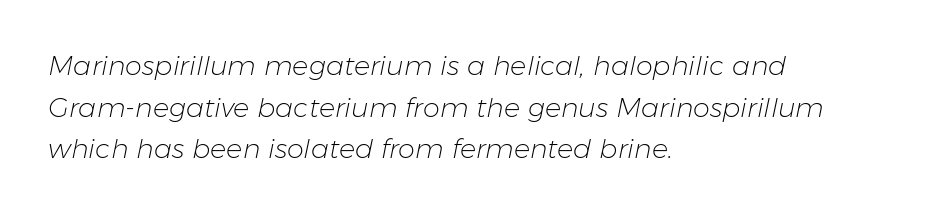
{"italic": "yes", "lean": "right", "slant_degrees": 11, "bold": "no", "underline": "no", "align": "left", "line_spacing": "normal", "line_spacing_ratio": 1.54, "letter_spacing": "normal", "letter_spacing_em": 0.0, "glyph_px": 27}
